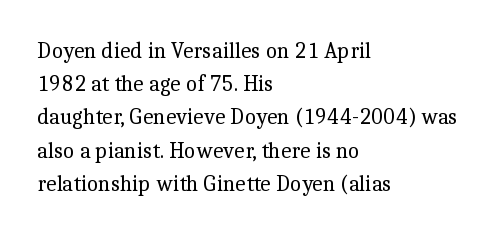
Tall strokes in this sample are plumb rather than angled. Weight: regular or lighter. Tracking value appears to be zero — textbook default spacing. The passage shown stacks its lines at a standard gap. The lines in this sample share a left origin and differ only in where they stop. Anything drawn beneath the words? Only blank space.
